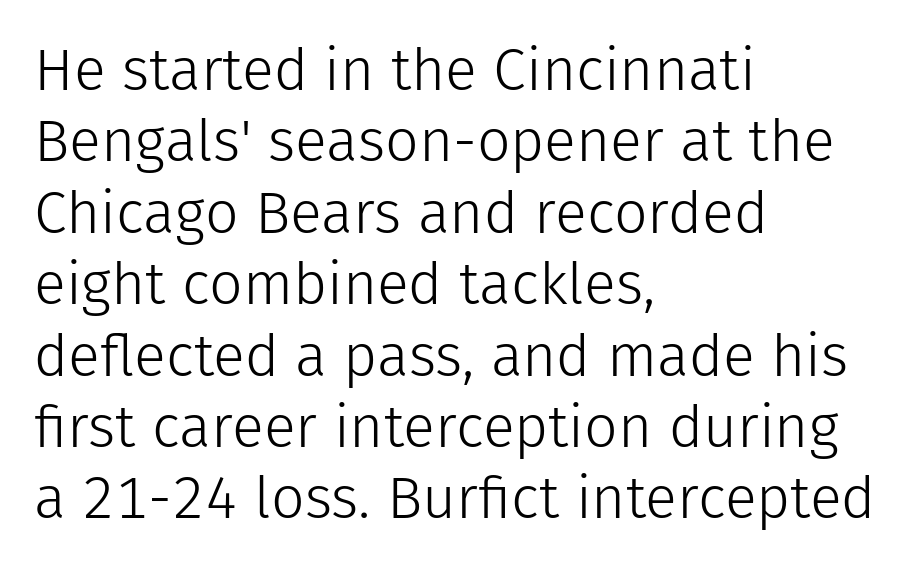
Q: Is the text bold? A: No.
Q: Is the text italic (slanted)? A: No, it is upright.
Q: Is the typeface a serif or a sans-serif typeface? A: Sans-serif.
Q: Is the text underlined? A: No.
Q: How is the paragraph aligned? A: Left-aligned.
Q: Is the spacing between letters normal or unusually wide? A: Normal.
Q: Width (condensed, normal, or wide)? A: Normal.
Q: Stroke contrast? A: Low.
Q: x-height? A: Medium.
Q: Monospaced? A: No.
